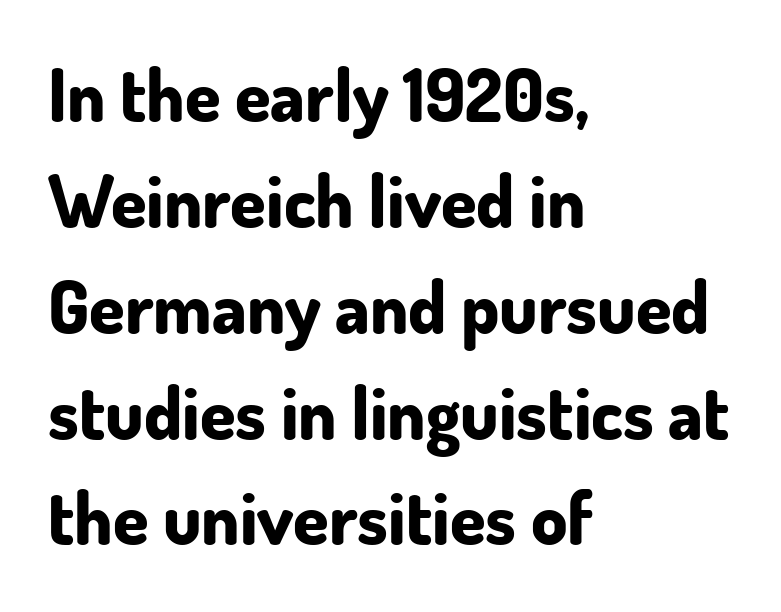
A sans-serif font was chosen for this passage. Proportional: the letters do not fall into vertical columns. Unlike italic type, these characters show no tilt at all. A bare baseline throughout the passage. Teacher's note: observe the even left margin — that is flush-left alignment. Successive baselines arrive at the customary interval.
